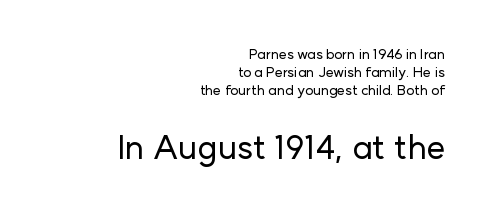
{"serif": "no", "italic": "no", "width": "normal", "stroke_contrast": "low", "x_height": "medium", "monospaced": "no", "underline": "no", "align": "right", "line_spacing": "normal", "line_spacing_ratio": 1.29, "letter_spacing": "normal", "letter_spacing_em": 0.0, "larger_block": "second", "size_ratio": 2.36, "glyph_px": 33}
